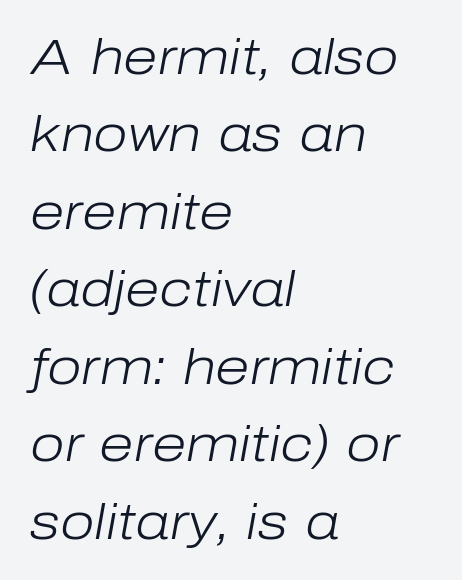
The image shows 50 px light type, italic (leaning right); set left-aligned, normal line spacing (1.55x), normal letter spacing, not underlined; low stroke contrast and a medium x-height.
